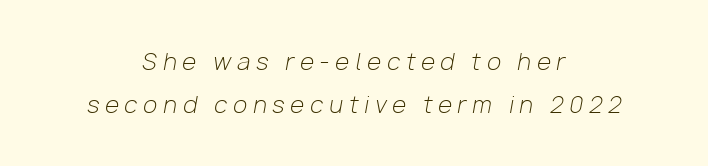
Quick note: italic. Quick note: underline off. Stems and bowls with no extra thickness — not bold. The horizontal fit of the characters is loose and conspicuously gappy. One-word summary of the alignment: center.
